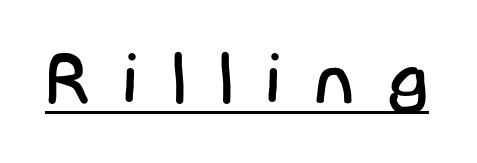
The tracking reads as deliberately expanded to a designer's eye. To sum up the face: it is a sans, with no serifs. Stroke thickness stays within the range of a standard reading face or lighter. Looks like someone drew a line under every word here.
